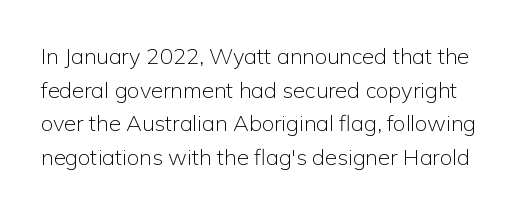
A bare baseline throughout the passage. Compared with typical paragraphs, the rows here are spaced about the same. Letter spacing: default. The lettering stays uniformly vertical, giving the passage a roman look. Each stroke keeps to a modest, everyday thickness or less.
